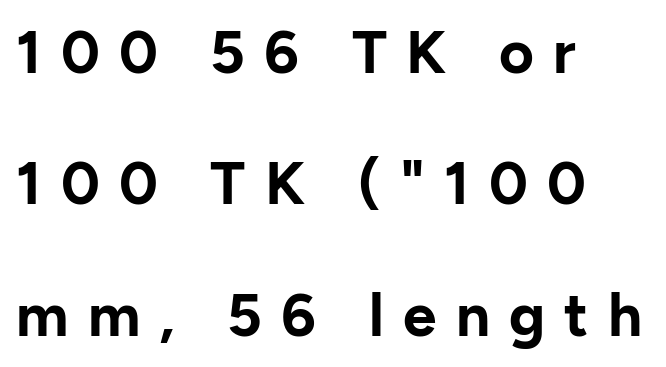
The image shows 60 px bold sans-serif type, upright; set left-aligned, loose line spacing (2.19x), unusually wide letter spacing (+0.32 em), not underlined; low stroke contrast and a medium x-height.
